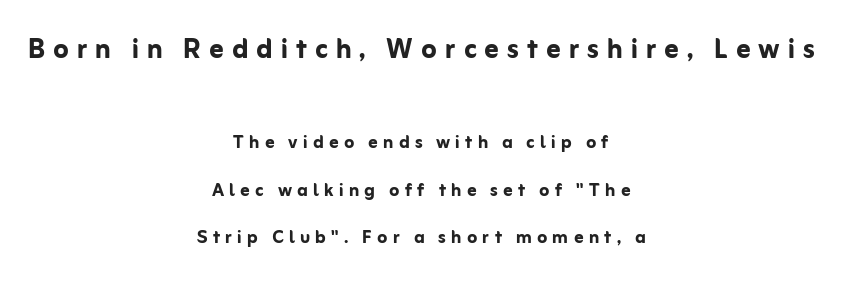
The gaps between neighbouring characters are conspicuously large. Do the letters lean? They stand straight. Short and long lines alike share a common midpoint. The passage shown is typed in a proportional face where columns would drift. A clean baseline with only descenders dipping below it.
